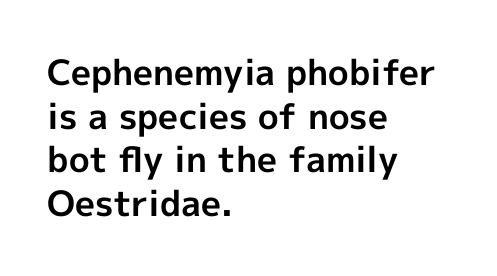
The image shows 35 px bold sans-serif type, upright; set left-aligned, normal line spacing (1.25x), normal letter spacing, not underlined; a medium x-height.
